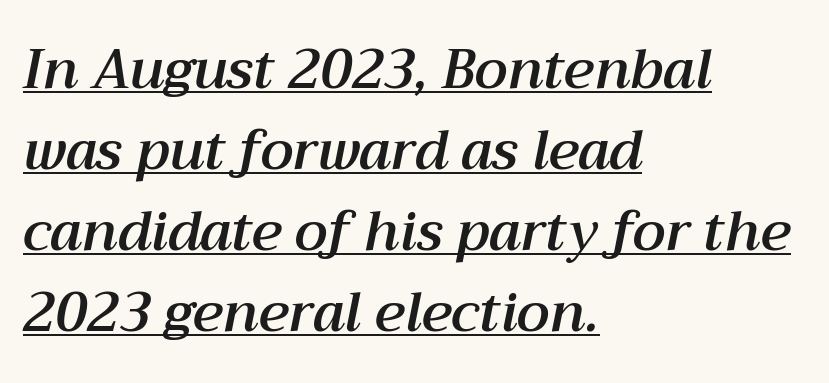
{"italic": "yes", "lean": "right", "slant_degrees": 12, "width": "normal", "stroke_contrast": "medium", "x_height": "medium", "monospaced": "no", "underline": "yes", "align": "left", "line_spacing": "normal", "line_spacing_ratio": 1.5, "letter_spacing": "normal", "letter_spacing_em": 0.0, "glyph_px": 54}
